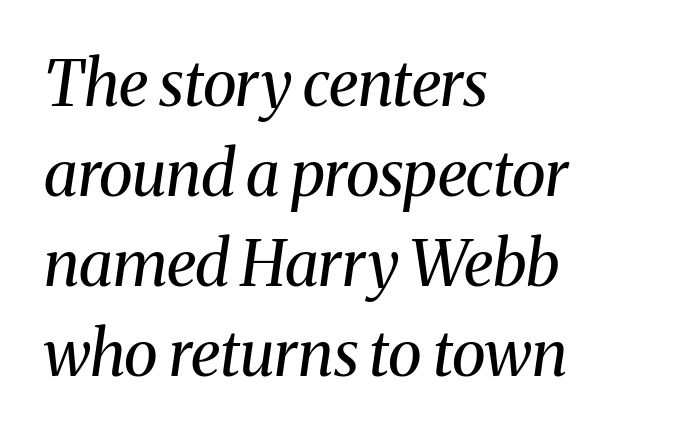
The image shows 63 px regular-weight serif type, italic (leaning right); set left-aligned, normal line spacing (1.43x), normal letter spacing, not underlined; medium stroke contrast and a medium x-height.
